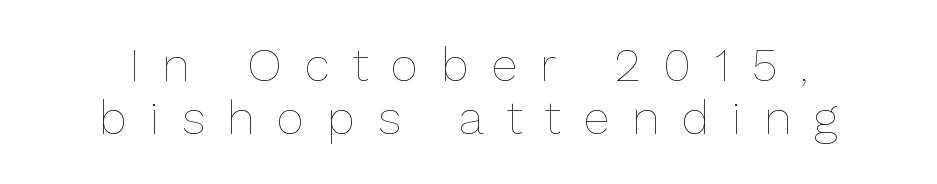
The image shows 47 px thin type, upright; set tight line spacing (1.13x), unusually wide letter spacing (+0.49 em), not underlined; low stroke contrast and a medium x-height.
